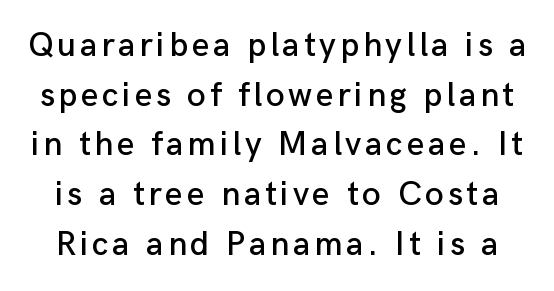
The image shows 34 px sans-serif type, upright; set normal line spacing (1.46x), not underlined; low stroke contrast and a medium x-height.
